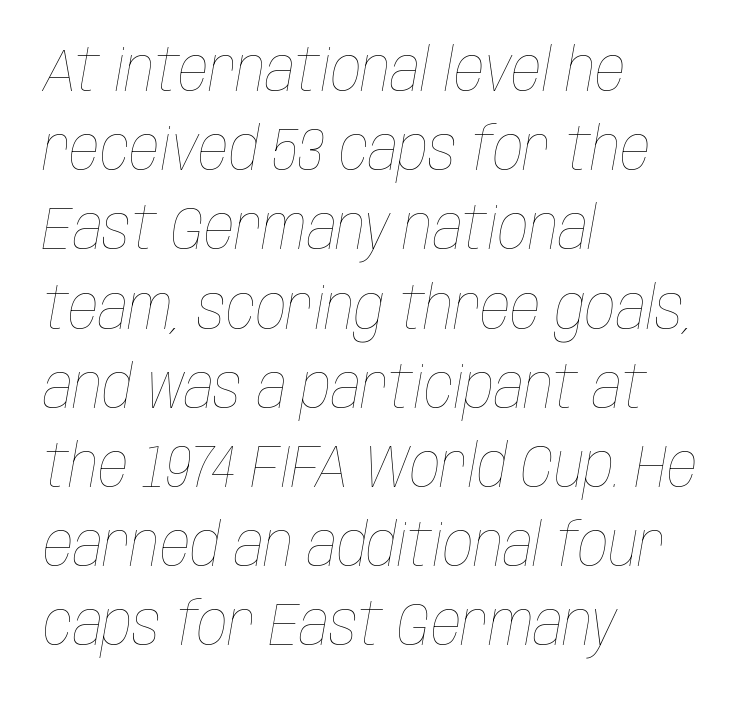
{"italic": "yes", "lean": "right", "slant_degrees": 10, "bold": "no", "weight": "thin", "width": "condensed", "stroke_contrast": "low", "x_height": "large", "monospaced": "no", "underline": "no", "align": "left", "line_spacing": "normal", "line_spacing_ratio": 1.32, "letter_spacing": "normal", "letter_spacing_em": 0.0, "glyph_px": 60}
